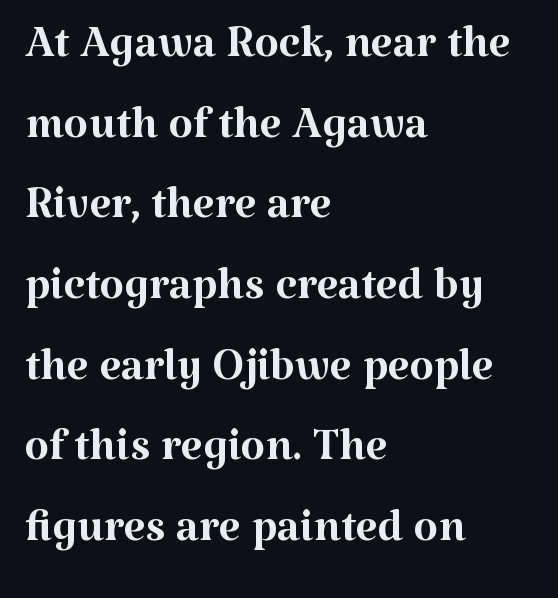
The image shows 63 px regular-weight serif type, upright; set left-aligned, normal line spacing (1.28x), normal letter spacing, not underlined; medium stroke contrast and a medium x-height.
